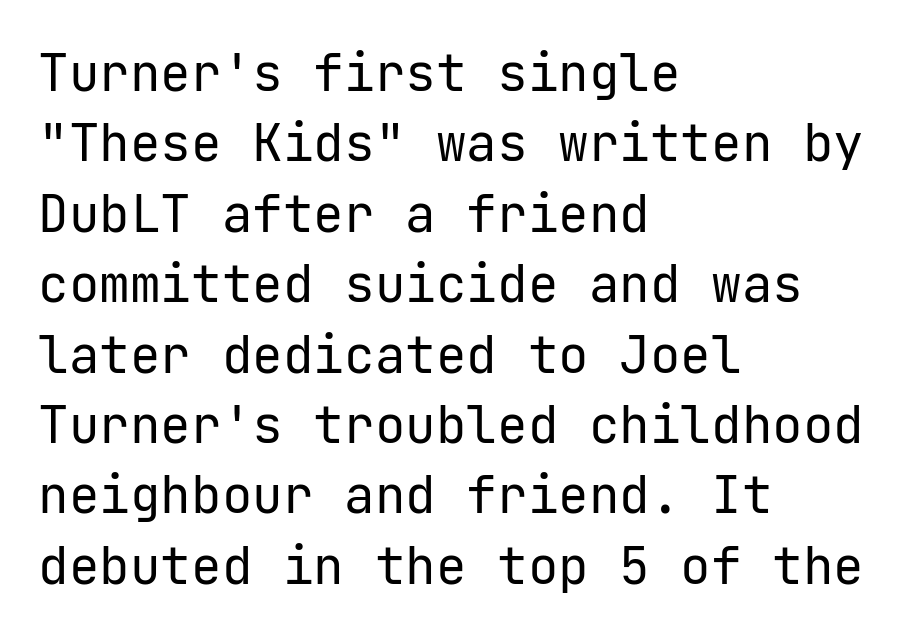
{"serif": "no", "italic": "no", "bold": "no", "weight": "regular", "width": "normal", "stroke_contrast": "low", "x_height": "medium", "underline": "no", "align": "left", "line_spacing": "normal", "line_spacing_ratio": 1.38, "letter_spacing": "normal", "letter_spacing_em": 0.0, "glyph_px": 51}
